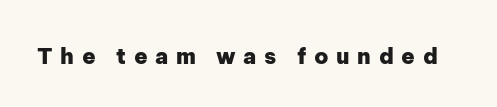
The image shows 22 px bold type, upright; set unusually wide letter spacing (+0.35 em), not underlined.
